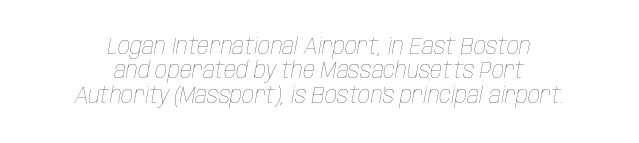
The image shows 24 px text type, italic (leaning right); set centered, tight line spacing (1.02x), normal letter spacing, not underlined.
